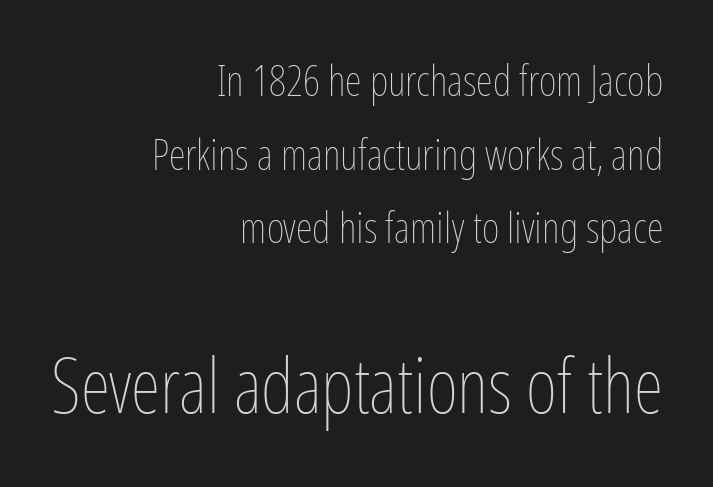
The image shows 76 px thin, condensed type, upright; set right-aligned, line spacing 1.71x, normal letter spacing, not underlined; the second (bottom) block is 1.77x larger; low stroke contrast and a medium x-height.
